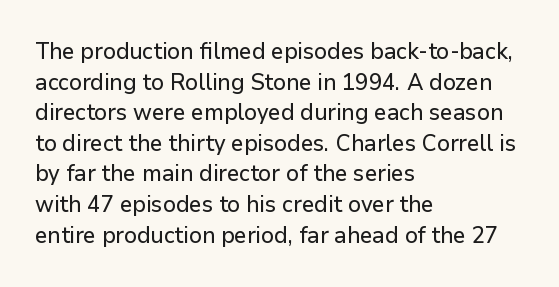
The image shows 23 px text type, upright; set left-aligned, normal line spacing (1.33x), normal letter spacing, not underlined.
